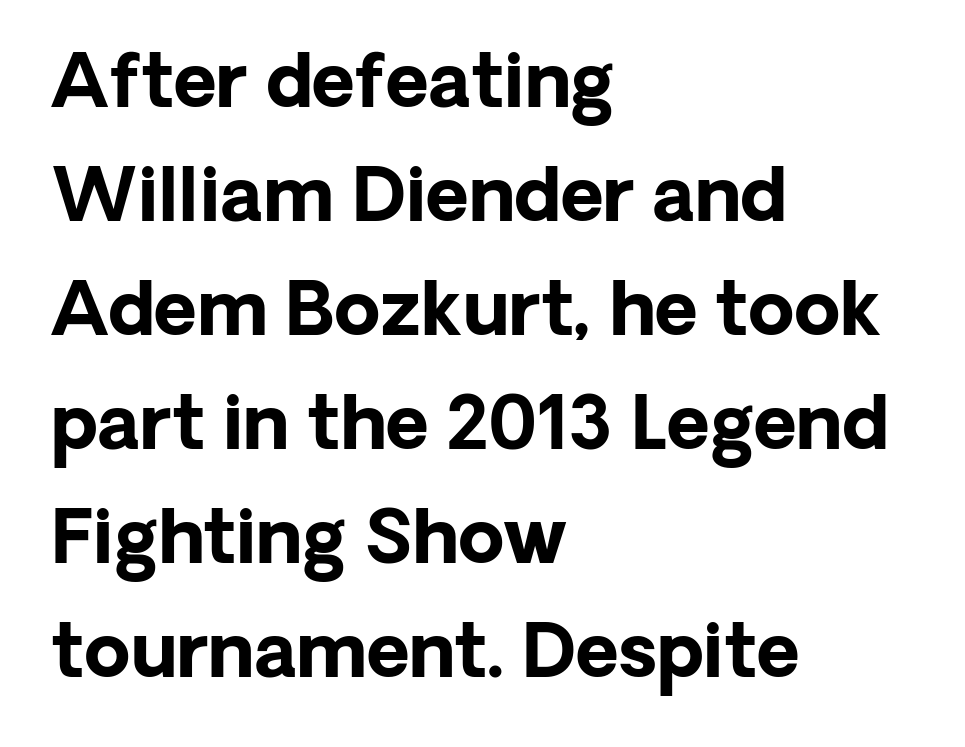
{"serif": "no", "italic": "no", "bold": "yes", "weight": "bold", "width": "normal", "stroke_contrast": "low", "x_height": "medium", "monospaced": "no", "underline": "no", "align": "left", "line_spacing": "normal", "line_spacing_ratio": 1.54, "letter_spacing": "normal", "letter_spacing_em": 0.0, "glyph_px": 74}
